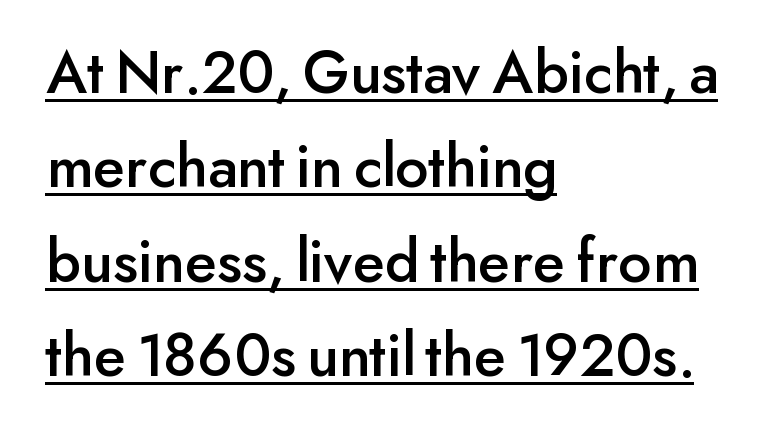
Q: Is the text italic (slanted)? A: No, it is upright.
Q: Is the typeface a serif or a sans-serif typeface? A: Sans-serif.
Q: Is the text underlined? A: Yes.
Q: How is the paragraph aligned? A: Left-aligned.
Q: Is the spacing between letters normal or unusually wide? A: Normal.
Q: Is the spacing between lines tight, normal or loose? A: Normal.
Q: Width (condensed, normal, or wide)? A: Normal.
Q: Stroke contrast? A: Low.
Q: x-height? A: Small.
Q: Monospaced? A: No.
